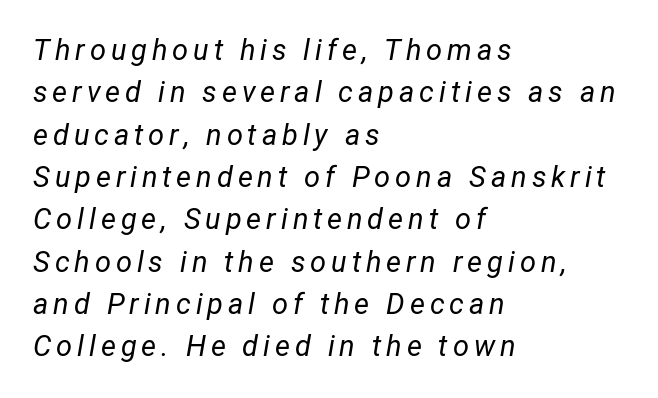
The image shows 29 px regular-weight, condensed type, italic (leaning right); set left-aligned, normal line spacing (1.46x), not underlined; low stroke contrast and a medium x-height.
